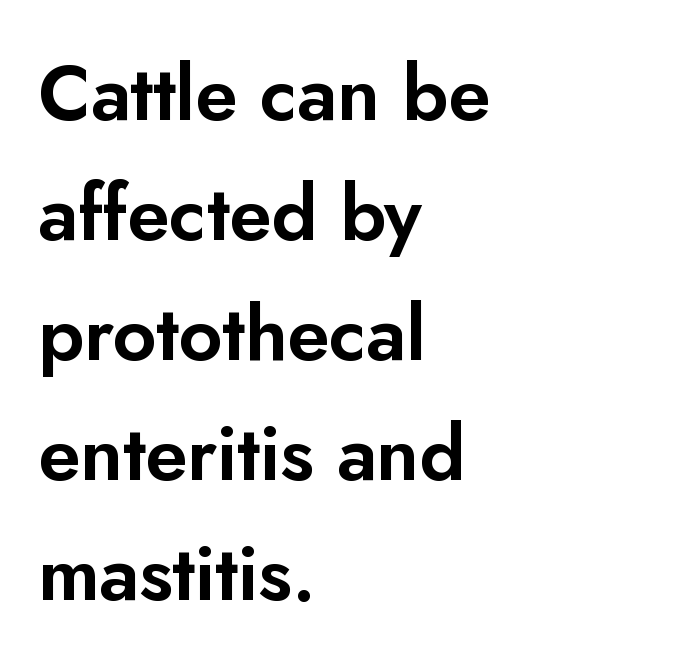
Q: Is the text italic (slanted)? A: No, it is upright.
Q: Is the typeface a serif or a sans-serif typeface? A: Sans-serif.
Q: Is the text underlined? A: No.
Q: How is the paragraph aligned? A: Left-aligned.
Q: Is the spacing between letters normal or unusually wide? A: Normal.
Q: Is the spacing between lines tight, normal or loose? A: Normal.
Q: Width (condensed, normal, or wide)? A: Normal.
Q: Stroke contrast? A: Low.
Q: x-height? A: Small.
Q: Monospaced? A: No.
